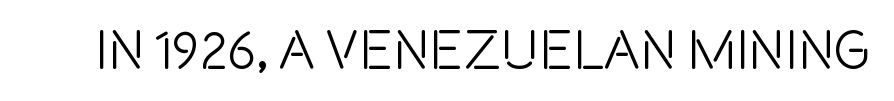
{"serif": "no", "italic": "no", "width": "condensed", "x_height": "large", "monospaced": "no", "underline": "no", "letter_spacing": "normal", "letter_spacing_em": 0.0, "glyph_px": 55}
